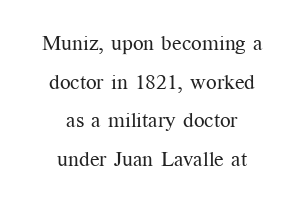
Q: Is the text bold? A: No.
Q: Is the text italic (slanted)? A: No, it is upright.
Q: Is the text underlined? A: No.
Q: How is the paragraph aligned? A: Centered.
Q: Is the spacing between letters normal or unusually wide? A: Normal.
